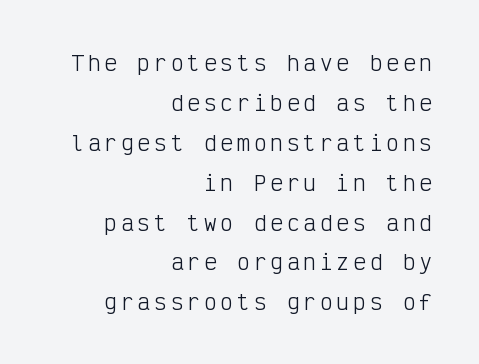
Any mark beneath the type? The region is blank. The specimen reads as upright at a glance. The rendering uses a large line-height, opening up the rows. The strokes are not fattened; the text isn't bold.
